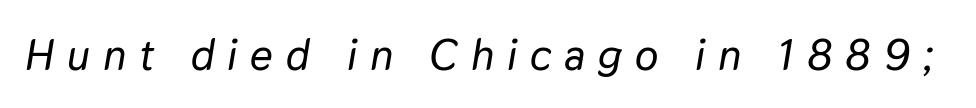
Q: Is the text italic (slanted)? A: Yes, it leans right by about 9 degrees.
Q: Is the text underlined? A: No.
Q: Is the spacing between letters normal or unusually wide? A: Unusually wide.
Q: Width (condensed, normal, or wide)? A: Normal.
Q: Stroke contrast? A: Low.
Q: x-height? A: Medium.
Q: Monospaced? A: No.
